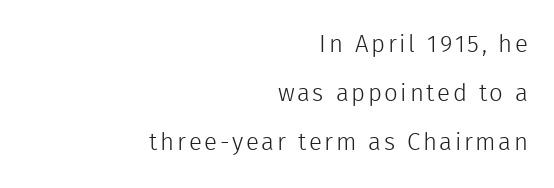
The image shows 24 px text type, upright; set right-aligned, loose line spacing (2.04x), not underlined.
